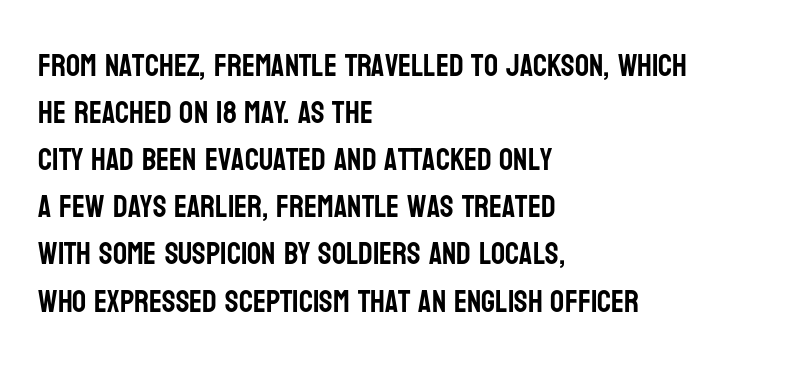
The image shows 31 px condensed sans-serif type, upright; set left-aligned, normal line spacing (1.52x), normal letter spacing, not underlined; low stroke contrast and a large x-height.
